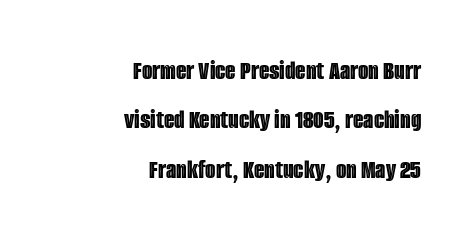
These lines keep a tight, regular rhythm from letter to letter. Unlike italic type, these characters show no tilt at all. Rule under the text: the space is simply empty. The lines in this sample share a right terminus and differ only in where they begin.
